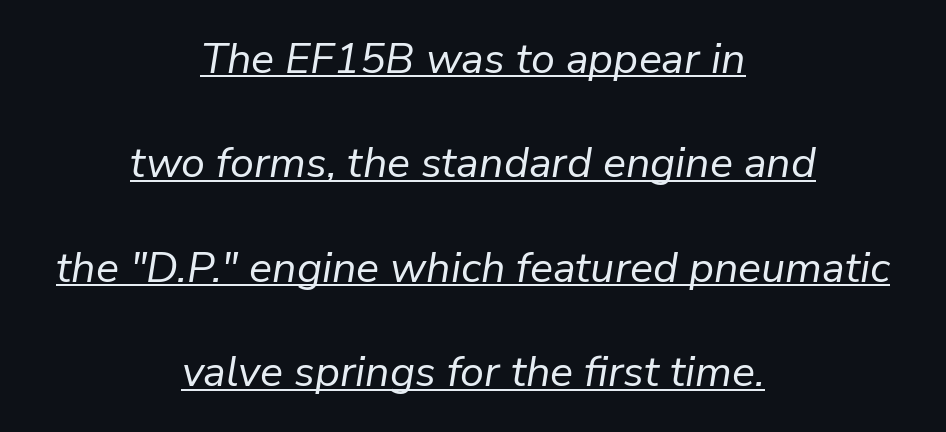
{"italic": "yes", "lean": "right", "slant_degrees": 9, "bold": "no", "weight": "regular", "width": "normal", "stroke_contrast": "low", "x_height": "medium", "monospaced": "no", "underline": "yes", "align": "center", "line_spacing": "loose", "line_spacing_ratio": 2.43, "letter_spacing": "normal", "letter_spacing_em": 0.0, "glyph_px": 43}
